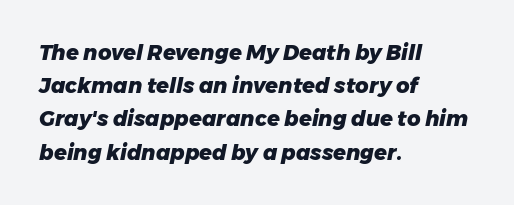
The image shows 21 px bold type, italic (leaning right); set left-aligned, normal line spacing (1.58x), normal letter spacing, not underlined.
